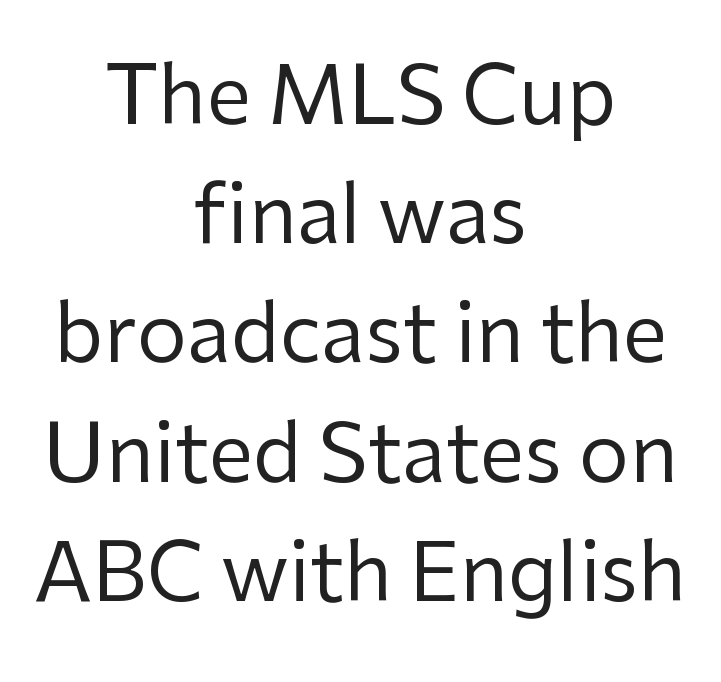
The image shows 80 px regular-weight sans-serif type, upright; set centered, normal line spacing (1.49x), normal letter spacing, not underlined; low stroke contrast and a medium x-height.
